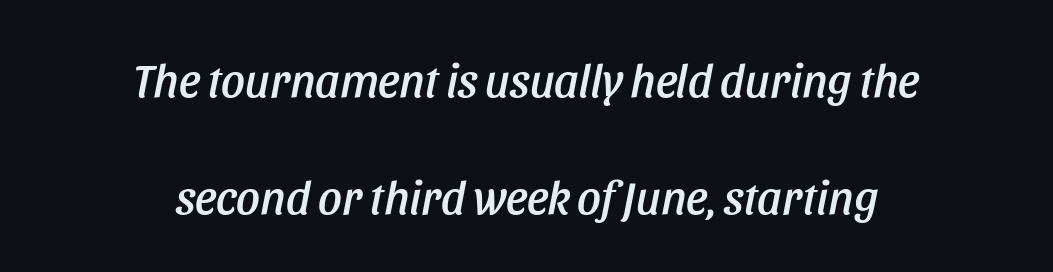
{"italic": "yes", "lean": "right", "slant_degrees": 11, "width": "condensed", "stroke_contrast": "low", "x_height": "large", "monospaced": "no", "underline": "no", "align": "center", "line_spacing": "loose", "line_spacing_ratio": 2.48, "letter_spacing": "normal", "letter_spacing_em": 0.0, "glyph_px": 47}
